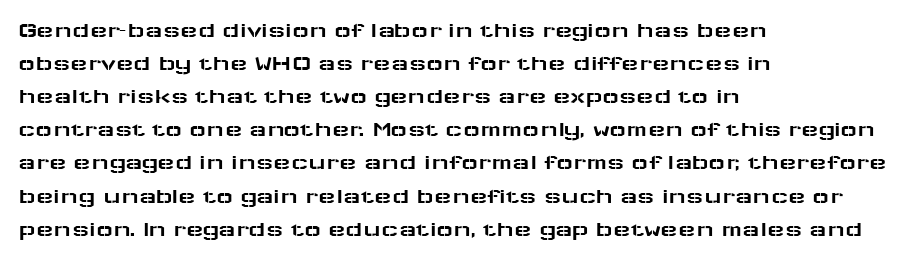
Q: Is the text italic (slanted)? A: No, it is upright.
Q: Is the text underlined? A: No.
Q: How is the paragraph aligned? A: Left-aligned.
Q: Is the spacing between letters normal or unusually wide? A: Normal.
Q: Is the spacing between lines tight, normal or loose? A: Normal.
